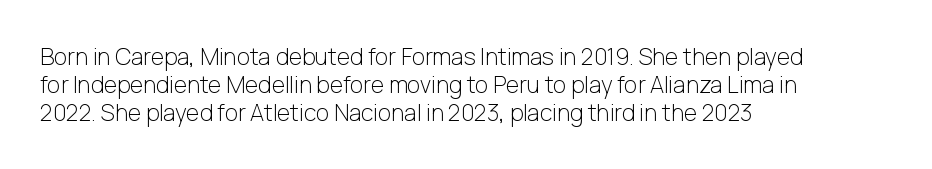
The image shows 23 px text type, upright; set left-aligned, line spacing 1.22x, normal letter spacing, not underlined.
